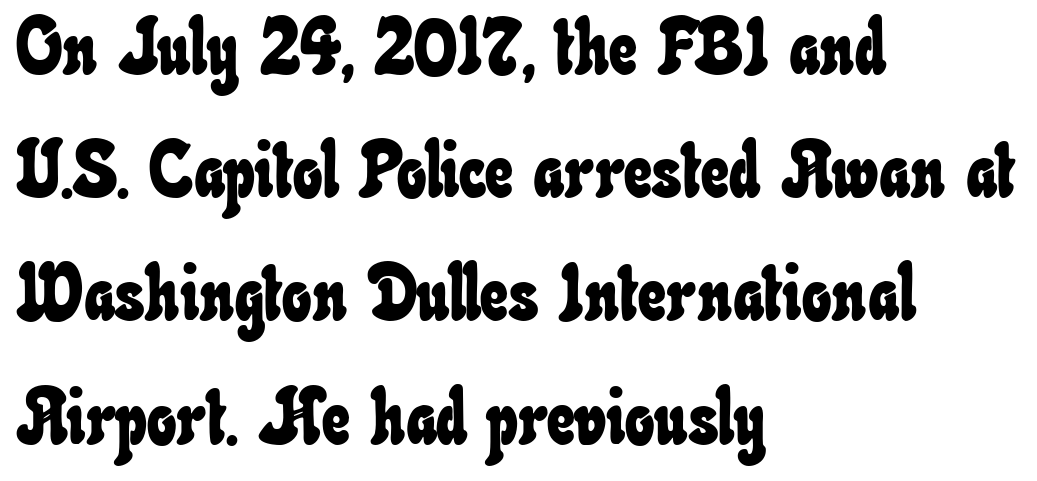
The image shows 78 px condensed type; set left-aligned, normal line spacing (1.58x), normal letter spacing, not underlined; low stroke contrast and a small x-height.
